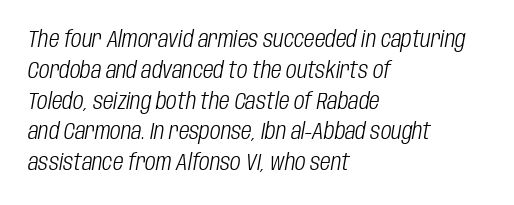
The image shows 23 px text type, italic (leaning right); set left-aligned, normal line spacing (1.34x), normal letter spacing, not underlined.
